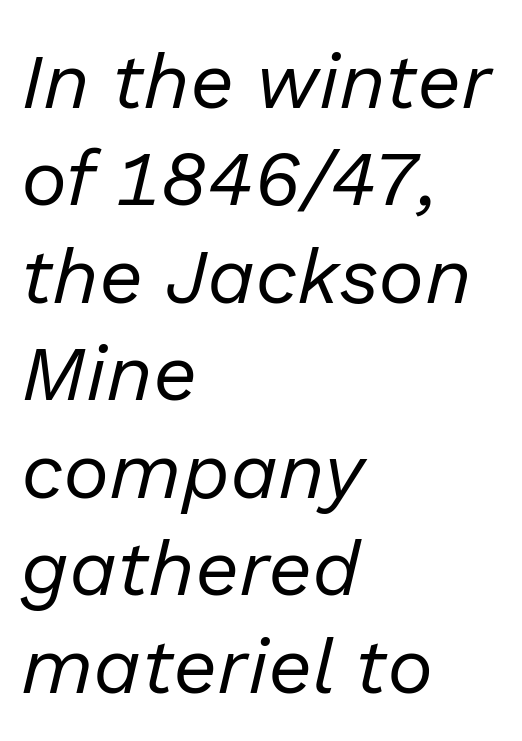
Casual observation: everything's shoved over to the left. Looks like regular typesetting: each glyph gets only the width it needs. The specimen reads as italic at a glance. The letters sit at their default tracking, neither squeezed nor spread. Underlining? Definitely not there.
